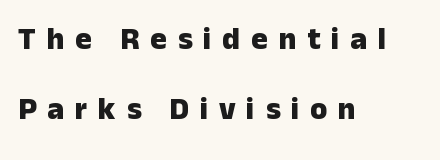
Q: Is the text bold? A: Yes.
Q: Is the text italic (slanted)? A: No, it is upright.
Q: Is the typeface a serif or a sans-serif typeface? A: Sans-serif.
Q: Is the text underlined? A: No.
Q: How is the paragraph aligned? A: Left-aligned.
Q: Is the spacing between letters normal or unusually wide? A: Unusually wide.
Q: Is the spacing between lines tight, normal or loose? A: Loose.
Q: Width (condensed, normal, or wide)? A: Normal.
Q: Stroke contrast? A: Low.
Q: x-height? A: Medium.
Q: Monospaced? A: No.
